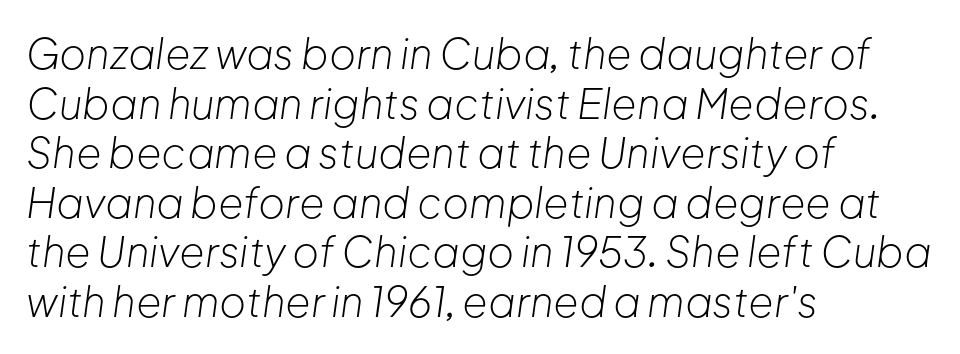
Q: Is the text bold? A: No.
Q: Is the text italic (slanted)? A: Yes, it leans right by about 8 degrees.
Q: Is the text underlined? A: No.
Q: How is the paragraph aligned? A: Left-aligned.
Q: Is the spacing between letters normal or unusually wide? A: Normal.
Q: Width (condensed, normal, or wide)? A: Normal.
Q: Stroke contrast? A: Low.
Q: x-height? A: Medium.
Q: Monospaced? A: No.
